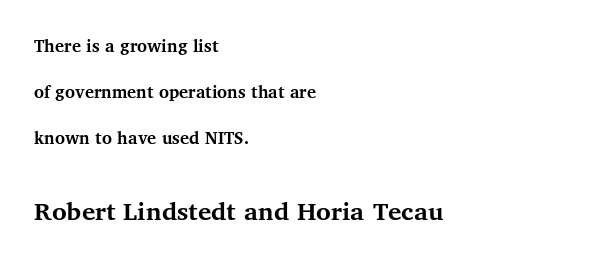
Q: Is the text bold? A: Yes.
Q: Is the text italic (slanted)? A: No, it is upright.
Q: Is the typeface a serif or a sans-serif typeface? A: Serif.
Q: Is the text underlined? A: No.
Q: How is the paragraph aligned? A: Left-aligned.
Q: Is the spacing between letters normal or unusually wide? A: Normal.
Q: Is the spacing between lines tight, normal or loose? A: Loose.
Q: Which block of text is set in a larger size, the first (top) or the second (bottom)? A: The second (bottom) one.
Q: Width (condensed, normal, or wide)? A: Normal.
Q: Stroke contrast? A: Medium.
Q: x-height? A: Medium.
Q: Monospaced? A: No.
